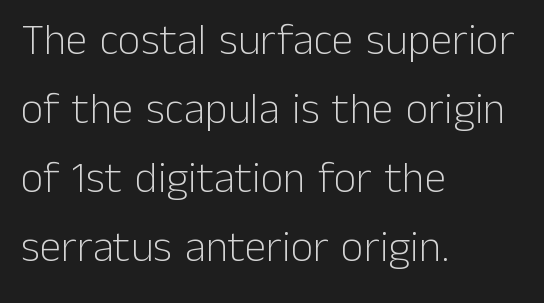
The image shows 44 px light sans-serif type, upright; set left-aligned, normal line spacing (1.57x), normal letter spacing, not underlined; low stroke contrast and a medium x-height.
